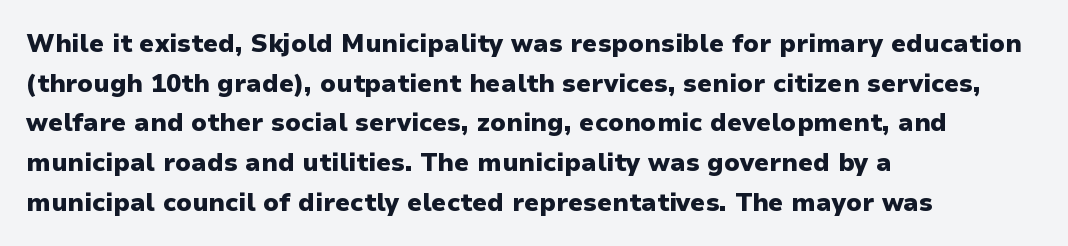
Q: Is the text bold? A: Yes.
Q: Is the text italic (slanted)? A: No, it is upright.
Q: Is the text underlined? A: No.
Q: How is the paragraph aligned? A: Left-aligned.
Q: Is the spacing between letters normal or unusually wide? A: Normal.
Q: Is the spacing between lines tight, normal or loose? A: Normal.
